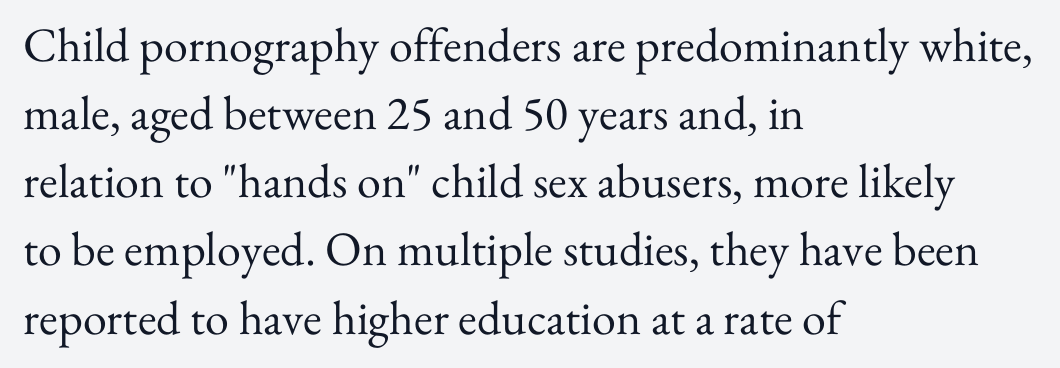
Q: Is the text bold? A: No.
Q: Is the text italic (slanted)? A: No, it is upright.
Q: Is the typeface a serif or a sans-serif typeface? A: Serif.
Q: Is the text underlined? A: No.
Q: How is the paragraph aligned? A: Left-aligned.
Q: Is the spacing between letters normal or unusually wide? A: Normal.
Q: Is the spacing between lines tight, normal or loose? A: Normal.
Q: Width (condensed, normal, or wide)? A: Normal.
Q: Stroke contrast? A: Medium.
Q: x-height? A: Small.
Q: Monospaced? A: No.
